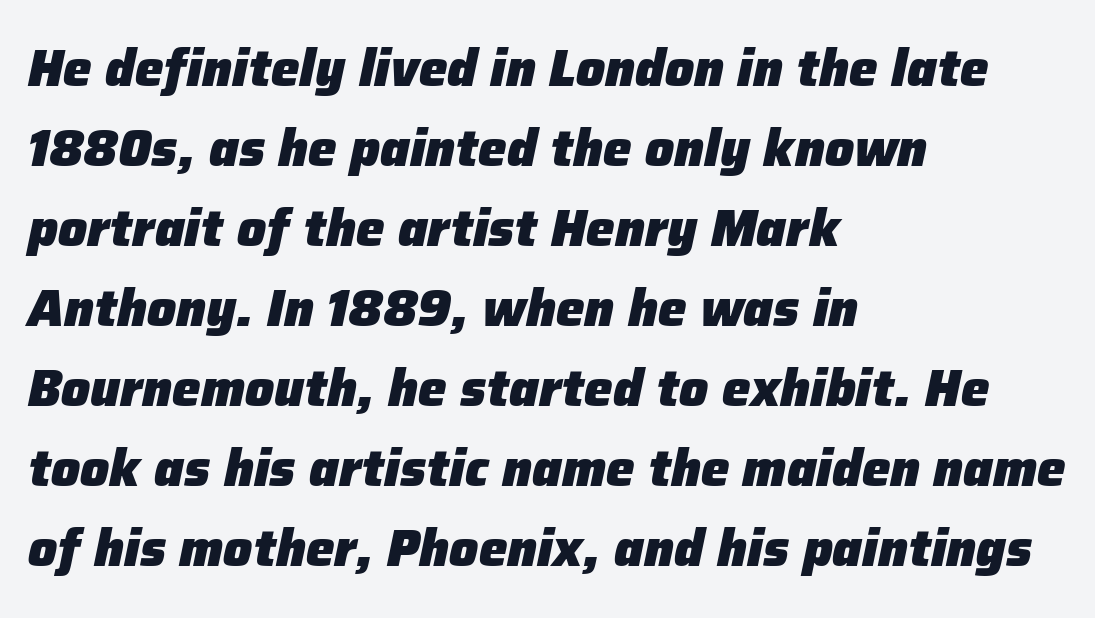
The image shows 51 px heavy type, italic (leaning right); set left-aligned, normal line spacing (1.57x), normal letter spacing, not underlined; low stroke contrast and a medium x-height.
